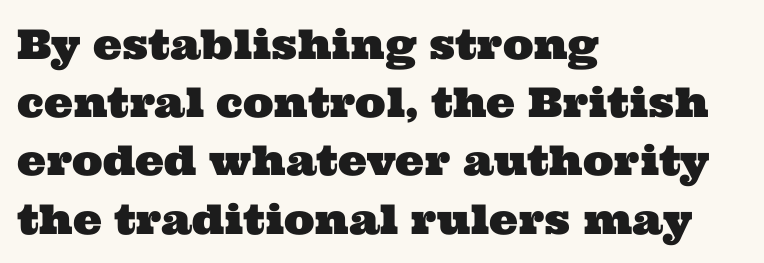
The image shows 41 px wide serif type; set left-aligned, normal line spacing (1.42x), normal letter spacing, not underlined; medium stroke contrast and a medium x-height.
